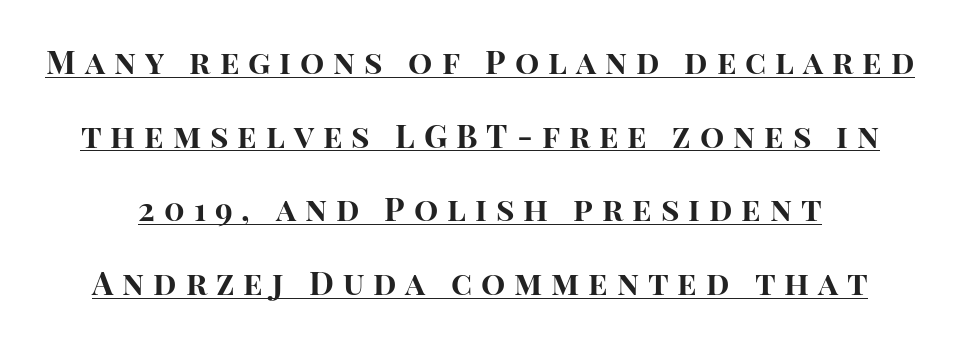
Q: Is the text bold? A: Yes.
Q: Is the text italic (slanted)? A: No, it is upright.
Q: Is the typeface a serif or a sans-serif typeface? A: Sans-serif.
Q: Is the text underlined? A: Yes.
Q: Is the spacing between letters normal or unusually wide? A: Unusually wide.
Q: Is the spacing between lines tight, normal or loose? A: Loose.
Q: Width (condensed, normal, or wide)? A: Normal.
Q: Stroke contrast? A: High.
Q: x-height? A: Large.
Q: Monospaced? A: No.
